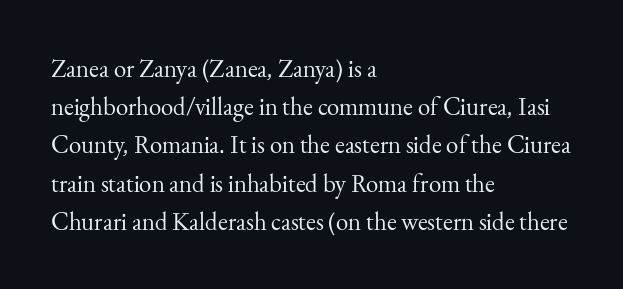
Q: Is the text bold? A: No.
Q: Is the text italic (slanted)? A: No, it is upright.
Q: Is the text underlined? A: No.
Q: How is the paragraph aligned? A: Left-aligned.
Q: Is the spacing between letters normal or unusually wide? A: Normal.
Q: Is the spacing between lines tight, normal or loose? A: Normal.
